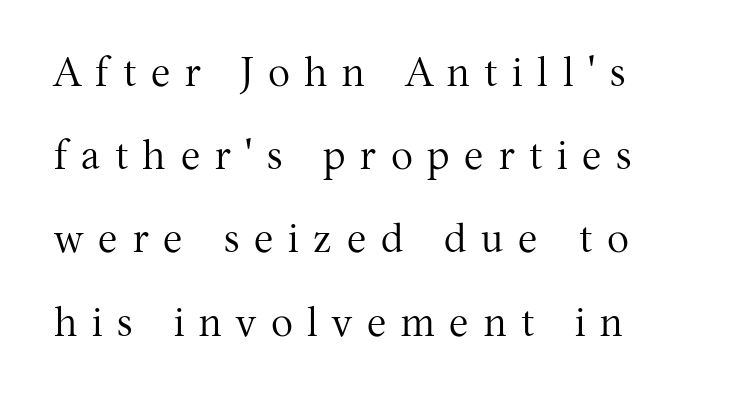
Tracking here is generous; glyphs stand well apart from one another. The face used here is proportionally spaced, like ordinary book or web type. The passage shown is not bold in any degree. A serif font was chosen for this passage. Do the letters lean? They stand straight.
